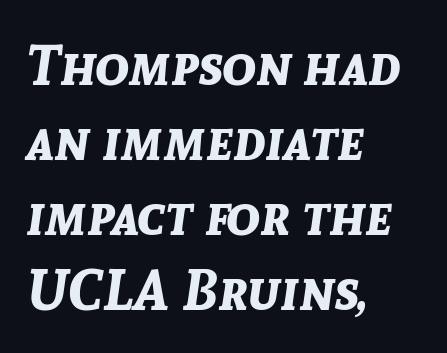
The image shows 56 px bold type, italic (leaning right); set left-aligned, normal line spacing (1.34x), normal letter spacing, not underlined; low stroke contrast and a medium x-height.
